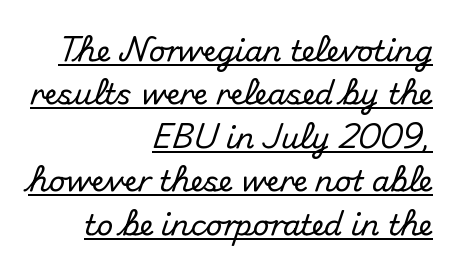
Q: Is the text italic (slanted)? A: Yes.
Q: Is the typeface a serif or a sans-serif typeface? A: Sans-serif.
Q: Is the text underlined? A: Yes.
Q: How is the paragraph aligned? A: Right-aligned.
Q: Is the spacing between letters normal or unusually wide? A: Normal.
Q: Is the spacing between lines tight, normal or loose? A: Normal.
Q: Width (condensed, normal, or wide)? A: Normal.
Q: Stroke contrast? A: Medium.
Q: x-height? A: Small.
Q: Monospaced? A: No.
